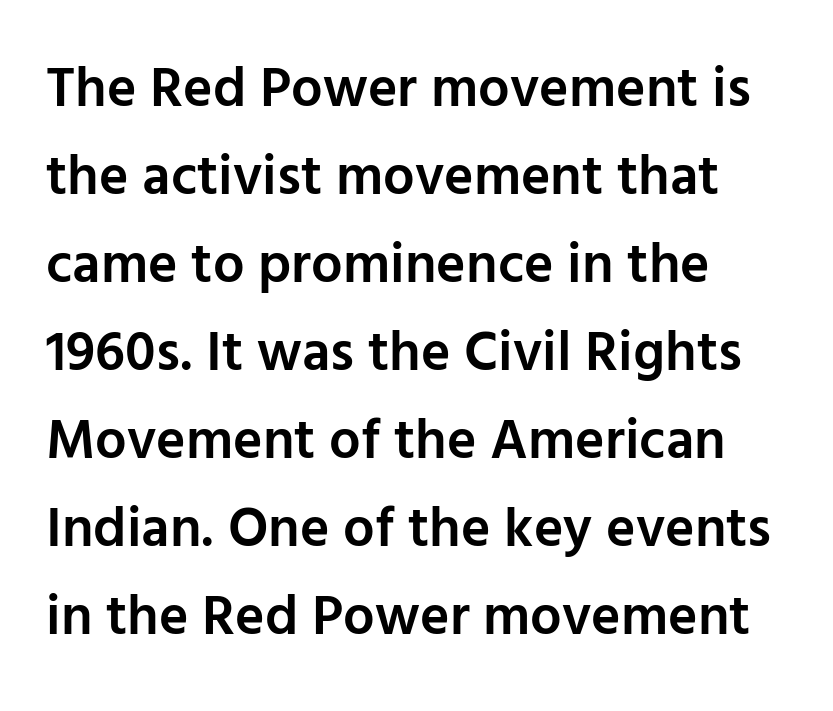
The image shows 56 px semibold sans-serif type, upright; set left-aligned, normal line spacing (1.57x), normal letter spacing, not underlined; low stroke contrast and a medium x-height.
